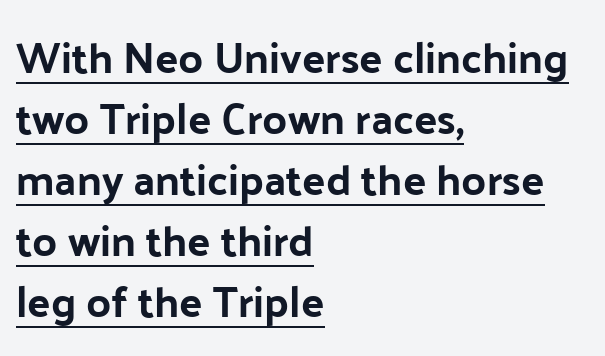
Note the varied advance widths — an 'i' is clearly narrower than an 'm'. Every row of glyphs begins at an identical x-position on the left. This rendering features underlined lettering. When letters stand straight like this, we call the style roman or upright. Each letter's strokes conclude bluntly, with no projecting serifs. Leading matches the norm, producing a regular column.
